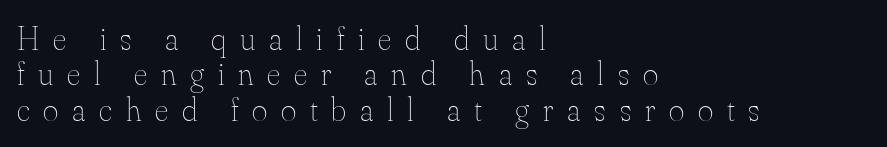
The image shows 33 px thin type, upright; set left-aligned, tight line spacing (1.07x), unusually wide letter spacing (+0.42 em), not underlined; medium stroke contrast and a small x-height.
